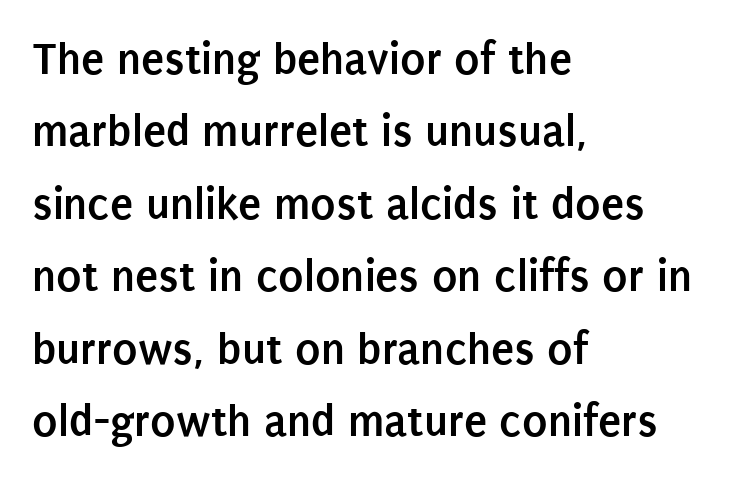
Q: Is the text bold? A: Yes.
Q: Is the text italic (slanted)? A: No, it is upright.
Q: Is the typeface a serif or a sans-serif typeface? A: Sans-serif.
Q: Is the text underlined? A: No.
Q: How is the paragraph aligned? A: Left-aligned.
Q: Is the spacing between letters normal or unusually wide? A: Normal.
Q: Is the spacing between lines tight, normal or loose? A: Normal.
Q: Width (condensed, normal, or wide)? A: Condensed.
Q: Stroke contrast? A: Low.
Q: x-height? A: Large.
Q: Monospaced? A: No.
